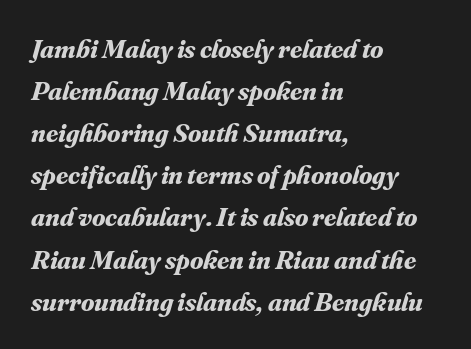
The image shows 27 px bold type, italic (leaning right); set left-aligned, normal line spacing (1.56x), normal letter spacing, not underlined.
